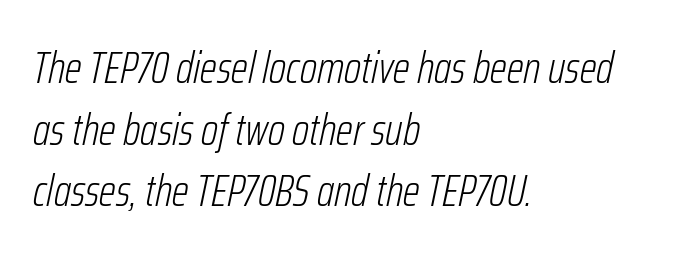
The image shows 44 px light, condensed type, italic (leaning right); set left-aligned, normal line spacing (1.4x), normal letter spacing, not underlined; low stroke contrast and a medium x-height.
